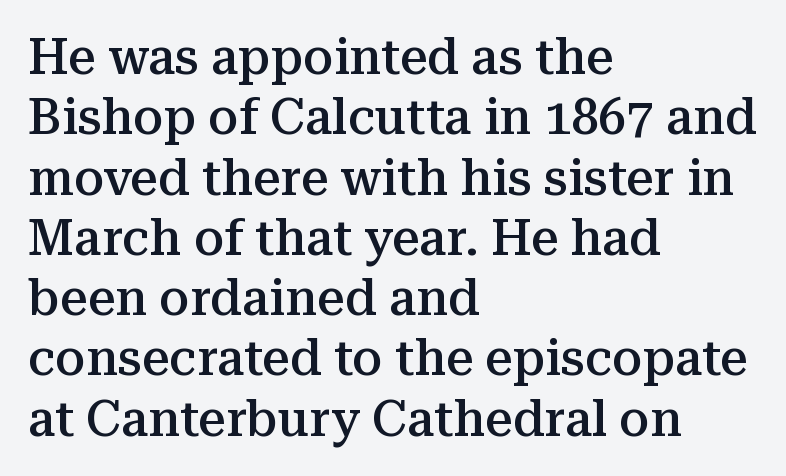
{"serif": "yes", "italic": "no", "bold": "semi", "weight": "semibold", "width": "normal", "stroke_contrast": "medium", "x_height": "medium", "monospaced": "no", "underline": "no", "align": "left", "line_spacing_ratio": 1.23, "letter_spacing": "normal", "letter_spacing_em": 0.0, "glyph_px": 49}
